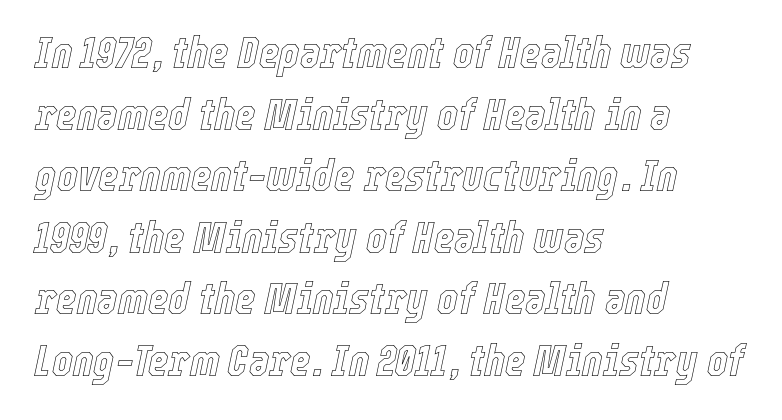
All the whitespace from short lines collects on the right. Students, observe: this is what conventionally led text looks like. Underline: absent. Caption: standard tracking, unaltered.
